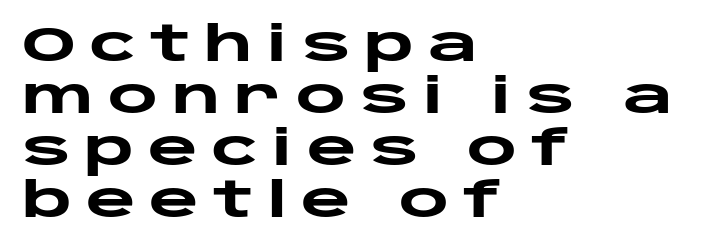
Q: Is the text bold? A: Yes.
Q: Is the text italic (slanted)? A: No, it is upright.
Q: Is the typeface a serif or a sans-serif typeface? A: Sans-serif.
Q: Is the text underlined? A: No.
Q: How is the paragraph aligned? A: Left-aligned.
Q: Is the spacing between letters normal or unusually wide? A: Unusually wide.
Q: Is the spacing between lines tight, normal or loose? A: Tight.
Q: Width (condensed, normal, or wide)? A: Wide.
Q: Stroke contrast? A: Low.
Q: x-height? A: Large.
Q: Monospaced? A: No.
